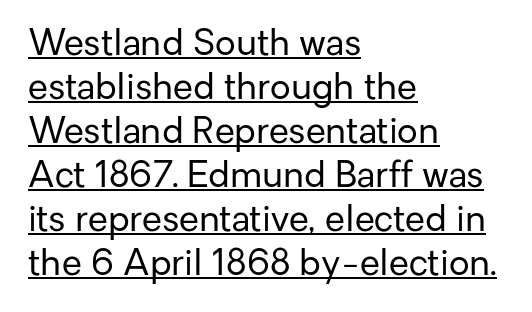
{"serif": "no", "italic": "no", "bold": "no", "weight": "regular", "width": "normal", "stroke_contrast": "low", "x_height": "medium", "monospaced": "no", "underline": "yes", "align": "left", "line_spacing_ratio": 1.22, "letter_spacing": "normal", "letter_spacing_em": 0.0, "glyph_px": 36}
